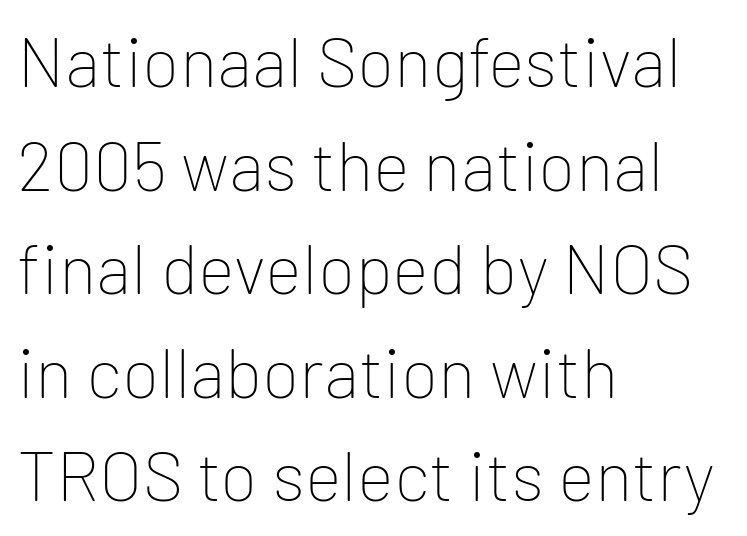
{"serif": "no", "italic": "no", "bold": "no", "weight": "thin", "width": "normal", "stroke_contrast": "low", "x_height": "medium", "monospaced": "no", "underline": "no", "align": "left", "line_spacing": "normal", "line_spacing_ratio": 1.48, "letter_spacing": "normal", "letter_spacing_em": 0.0, "glyph_px": 70}
